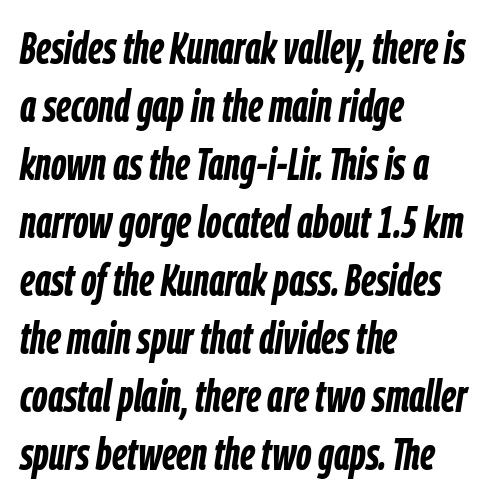
The image shows 45 px semibold, condensed type, italic (leaning right); set left-aligned, normal line spacing (1.29x), normal letter spacing, not underlined; low stroke contrast and a medium x-height.
